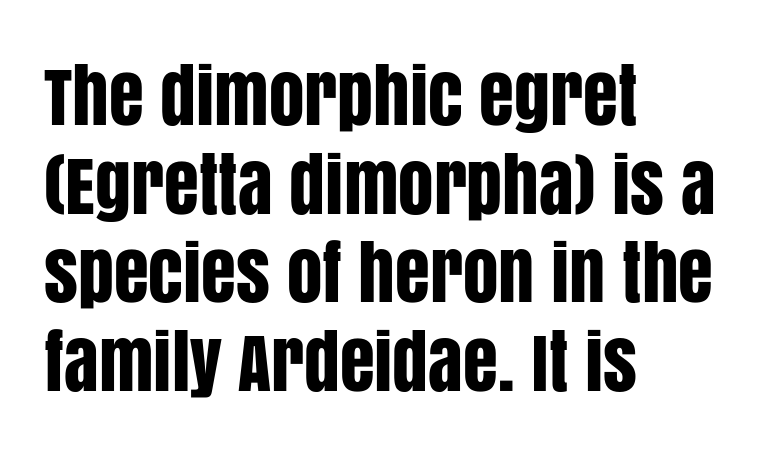
{"serif": "no", "italic": "no", "width": "condensed", "stroke_contrast": "low", "x_height": "large", "monospaced": "no", "underline": "no", "align": "left", "line_spacing": "normal", "line_spacing_ratio": 1.25, "letter_spacing": "normal", "letter_spacing_em": 0.0, "glyph_px": 71}
